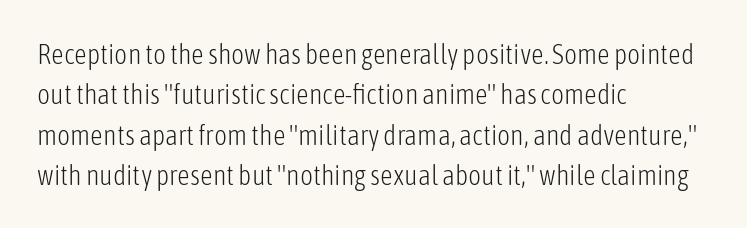
The image shows 28 px light, condensed sans-serif type, upright; set left-aligned, normal line spacing (1.44x), normal letter spacing, not underlined; low stroke contrast and a medium x-height.
